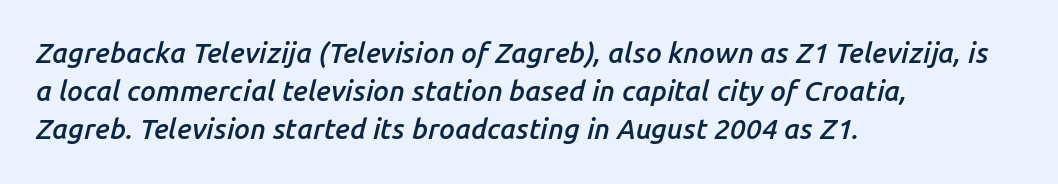
Reading down the block, your eye returns to a fixed left position each line. Do the characters align in a grid? No, the font is proportional. Observe the ordinary spacing: letters are neighbours, not strangers. Every character sits at an angle, as italics do.
